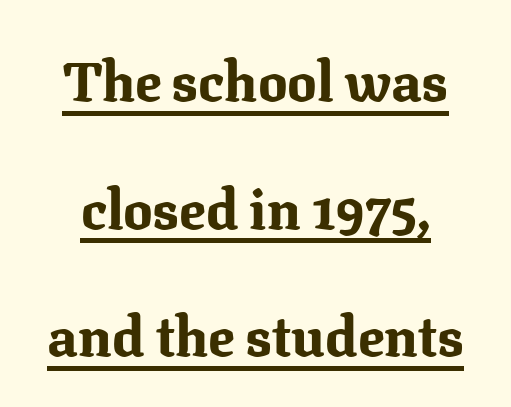
{"serif": "yes", "italic": "no", "bold": "yes", "weight": "bold", "width": "normal", "stroke_contrast": "medium", "x_height": "medium", "monospaced": "no", "underline": "yes", "line_spacing": "loose", "line_spacing_ratio": 2.32, "letter_spacing": "normal", "letter_spacing_em": 0.0, "glyph_px": 55}
